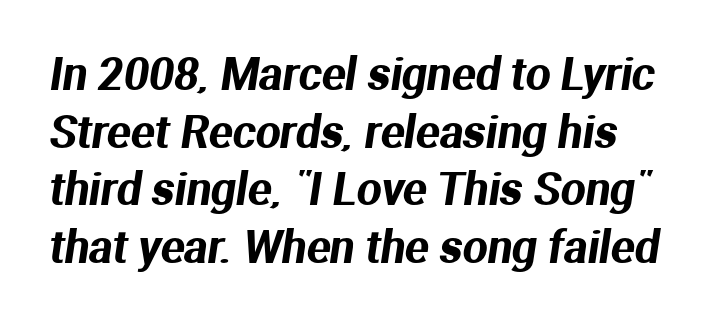
Q: Is the typeface a serif or a sans-serif typeface? A: Sans-serif.
Q: Is the text underlined? A: No.
Q: How is the paragraph aligned? A: Left-aligned.
Q: Is the spacing between letters normal or unusually wide? A: Normal.
Q: Is the spacing between lines tight, normal or loose? A: Normal.
Q: Width (condensed, normal, or wide)? A: Normal.
Q: Stroke contrast? A: Medium.
Q: x-height? A: Medium.
Q: Monospaced? A: No.
